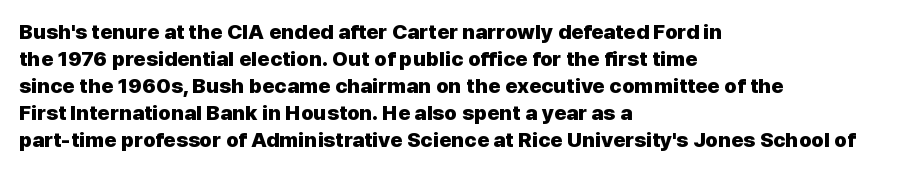
{"italic": "no", "bold": "yes", "underline": "no", "align": "left", "line_spacing": "normal", "line_spacing_ratio": 1.28, "letter_spacing": "normal", "letter_spacing_em": 0.0, "glyph_px": 21}
